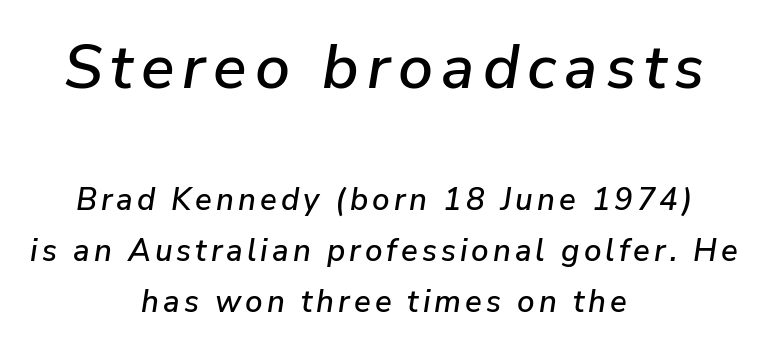
Each letter keeps its own natural width here, so spacing adapts to shape. Reading down the block, each line starts at a different indent, mirrored at its end. The gap between lines stays unmarked. Slant detected: the letters are inclined.
